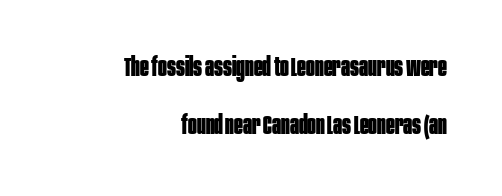
Q: Is the text bold? A: Yes.
Q: Is the text italic (slanted)? A: No, it is upright.
Q: Is the text underlined? A: No.
Q: How is the paragraph aligned? A: Right-aligned.
Q: Is the spacing between letters normal or unusually wide? A: Normal.
Q: Is the spacing between lines tight, normal or loose? A: Loose.
